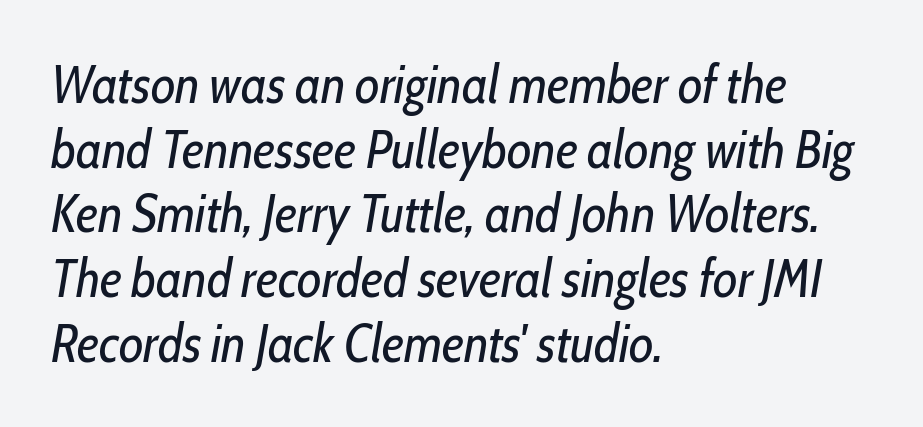
The image shows 53 px regular-weight, condensed type, italic (leaning right); set left-aligned, line spacing 1.22x, normal letter spacing, not underlined; low stroke contrast and a medium x-height.
